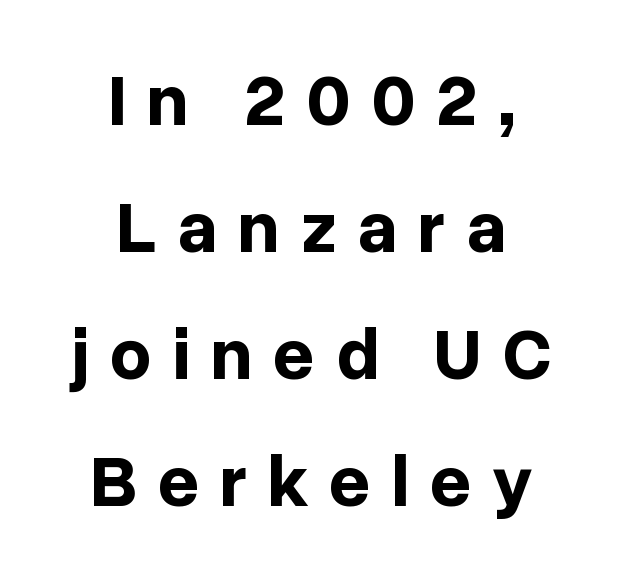
The image shows 73 px bold sans-serif type, upright; set centered, line spacing 1.74x, unusually wide letter spacing (+0.28 em), not underlined; low stroke contrast and a medium x-height.
